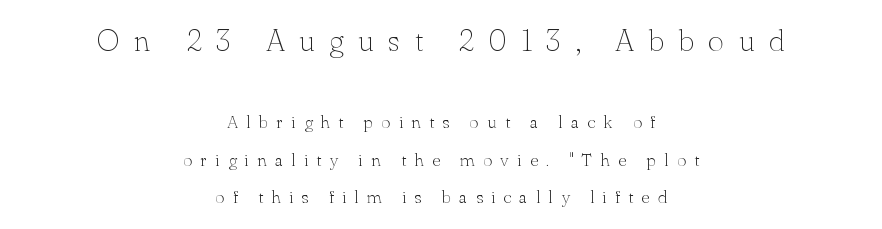
Q: Is the text bold? A: No.
Q: Is the text italic (slanted)? A: No, it is upright.
Q: Is the typeface a serif or a sans-serif typeface? A: Serif.
Q: Is the text underlined? A: No.
Q: How is the paragraph aligned? A: Centered.
Q: Is the spacing between letters normal or unusually wide? A: Unusually wide.
Q: Is the spacing between lines tight, normal or loose? A: Loose.
Q: Which block of text is set in a larger size, the first (top) or the second (bottom)? A: The first (top) one.
Q: Width (condensed, normal, or wide)? A: Normal.
Q: Stroke contrast? A: Low.
Q: x-height? A: Small.
Q: Monospaced? A: No.
